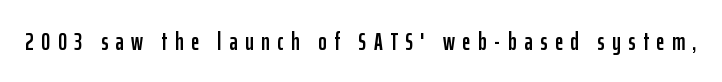
Descenders hang freely into open space. Glyph-to-glyph distance is far greater than everyday printed text. Posture: upright roman.
